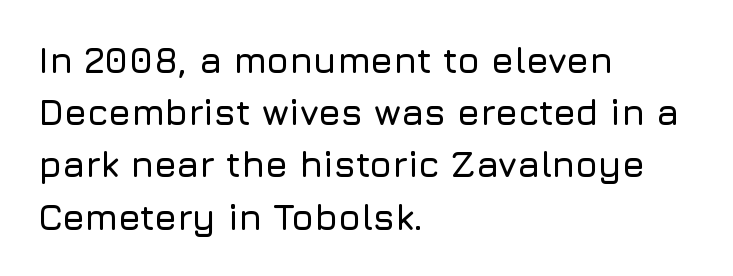
No extra tracking has been applied to these lines. These lines are composed in type without serifs. The vertical gap from one line to the next is medium. Is this a fixed-width face? No — the glyphs have proportional, varying widths. Italic: no, the glyphs are upright roman. The text block is weighted toward the left margin, trailing off unevenly rightward.
